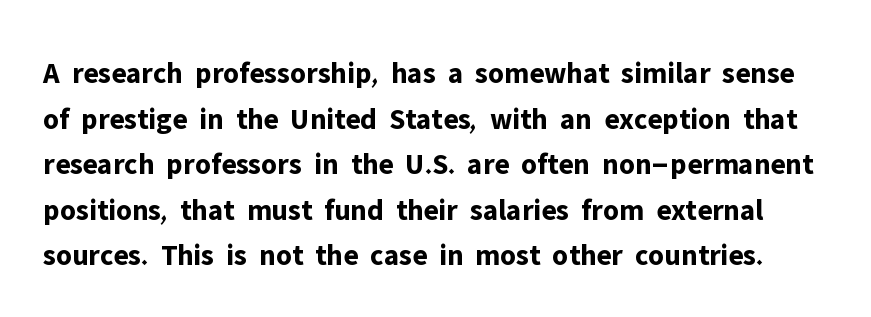
Q: Is the text bold? A: Yes.
Q: Is the text italic (slanted)? A: No, it is upright.
Q: Is the typeface a serif or a sans-serif typeface? A: Sans-serif.
Q: Is the text underlined? A: No.
Q: Is the spacing between letters normal or unusually wide? A: Normal.
Q: Is the spacing between lines tight, normal or loose? A: Normal.
Q: Width (condensed, normal, or wide)? A: Normal.
Q: Stroke contrast? A: Low.
Q: x-height? A: Medium.
Q: Monospaced? A: No.
